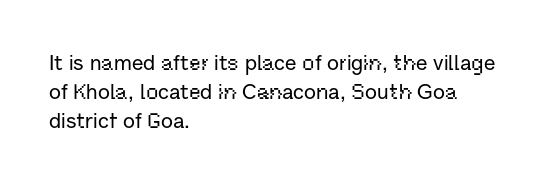
{"italic": "no", "underline": "no", "align": "left", "line_spacing": "normal", "line_spacing_ratio": 1.38, "letter_spacing": "normal", "letter_spacing_em": 0.0, "glyph_px": 21}
